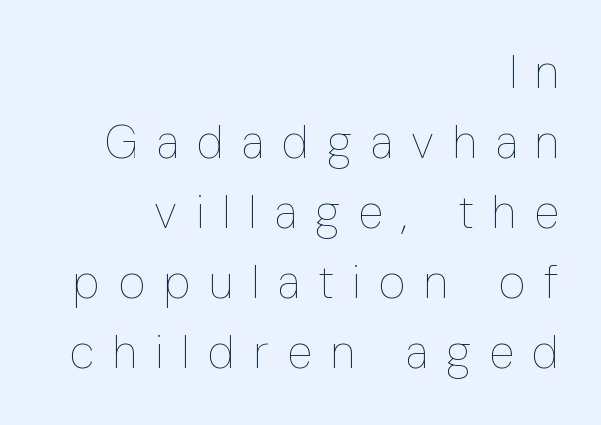
Q: Is the text bold? A: No.
Q: Is the text italic (slanted)? A: No, it is upright.
Q: Is the text underlined? A: No.
Q: How is the paragraph aligned? A: Right-aligned.
Q: Is the spacing between letters normal or unusually wide? A: Unusually wide.
Q: Is the spacing between lines tight, normal or loose? A: Normal.
Q: Width (condensed, normal, or wide)? A: Condensed.
Q: Stroke contrast? A: Low.
Q: x-height? A: Medium.
Q: Monospaced? A: No.
